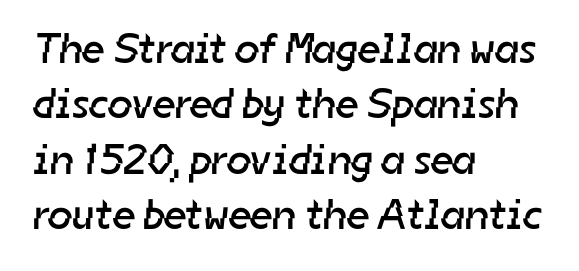
Q: Is the text bold? A: No.
Q: Is the typeface a serif or a sans-serif typeface? A: Sans-serif.
Q: Is the text underlined? A: No.
Q: How is the paragraph aligned? A: Left-aligned.
Q: Is the spacing between letters normal or unusually wide? A: Normal.
Q: Is the spacing between lines tight, normal or loose? A: Normal.
Q: Width (condensed, normal, or wide)? A: Normal.
Q: Stroke contrast? A: Low.
Q: x-height? A: Medium.
Q: Monospaced? A: No.
